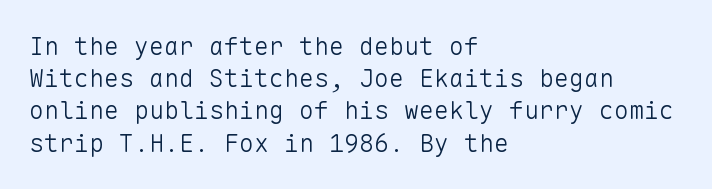
{"italic": "no", "bold": "no", "underline": "no", "align": "left", "line_spacing": "normal", "line_spacing_ratio": 1.29, "letter_spacing": "normal", "letter_spacing_em": 0.0, "glyph_px": 25}
